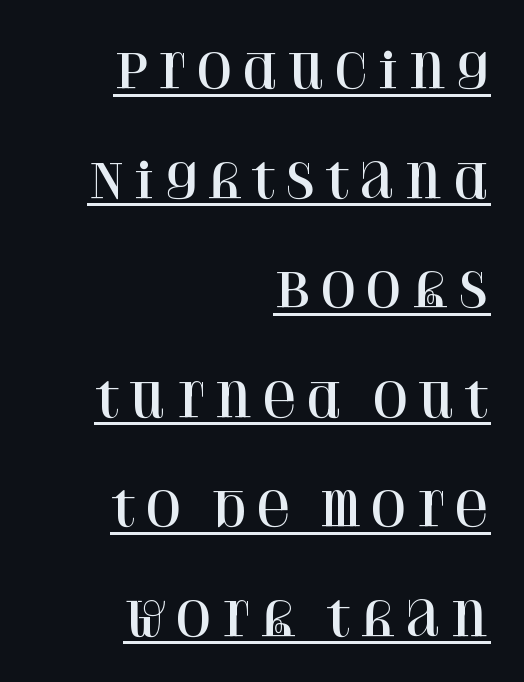
{"serif": "yes", "italic": "no", "width": "normal", "stroke_contrast": "high", "x_height": "large", "monospaced": "no", "underline": "yes", "align": "right", "line_spacing": "loose", "line_spacing_ratio": 2.33, "glyph_px": 47}
